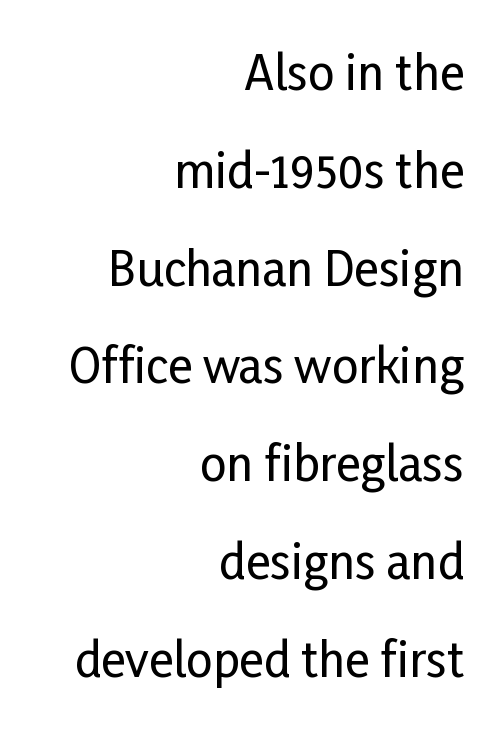
In terms of letterspacing, this is plain default setting. Is there much room between lines? Yes — plenty of vertical air separates them. Character widths vary here, with narrow letters taking less room than wide ones. Check the space under the baseline: it is left empty. Quick note: not italic, upright.
